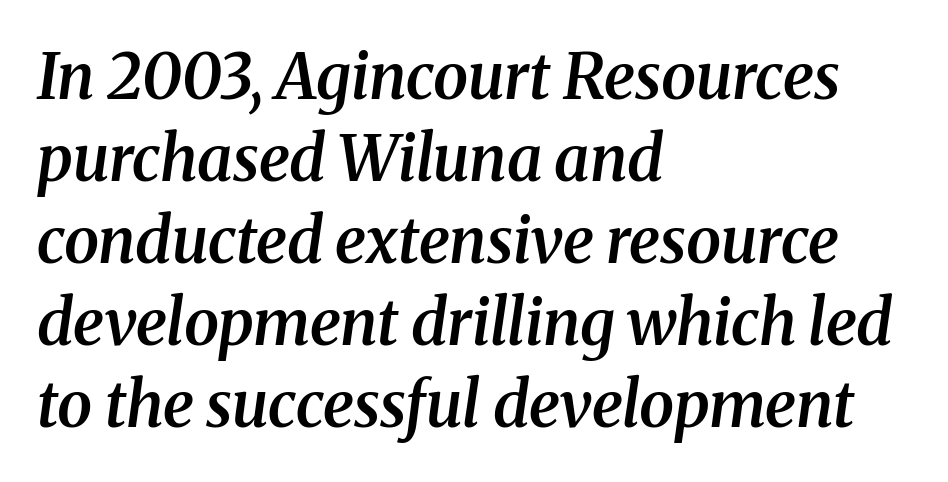
Q: Is the text bold? A: Semi-bold.
Q: Is the text italic (slanted)? A: Yes, it leans right by about 8 degrees.
Q: Is the typeface a serif or a sans-serif typeface? A: Serif.
Q: Is the text underlined? A: No.
Q: How is the paragraph aligned? A: Left-aligned.
Q: Is the spacing between letters normal or unusually wide? A: Normal.
Q: Is the spacing between lines tight, normal or loose? A: Normal.
Q: Width (condensed, normal, or wide)? A: Normal.
Q: Stroke contrast? A: Medium.
Q: x-height? A: Medium.
Q: Monospaced? A: No.
